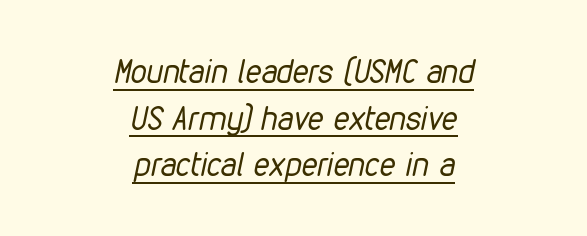
{"italic": "yes", "lean": "right", "slant_degrees": 12, "bold": "no", "weight": "regular", "width": "condensed", "stroke_contrast": "low", "x_height": "medium", "monospaced": "no", "underline": "yes", "align": "center", "line_spacing": "normal", "line_spacing_ratio": 1.46, "letter_spacing": "normal", "letter_spacing_em": 0.0, "glyph_px": 32}
